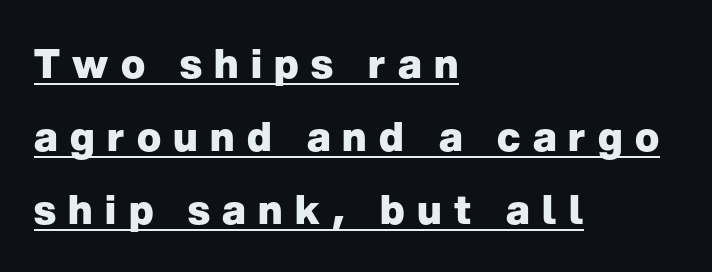
{"serif": "no", "italic": "no", "bold": "yes", "weight": "heavy", "width": "normal", "stroke_contrast": "low", "x_height": "medium", "monospaced": "no", "underline": "yes", "align": "left", "line_spacing_ratio": 1.82, "letter_spacing": "wide", "letter_spacing_em": 0.31, "glyph_px": 40}
